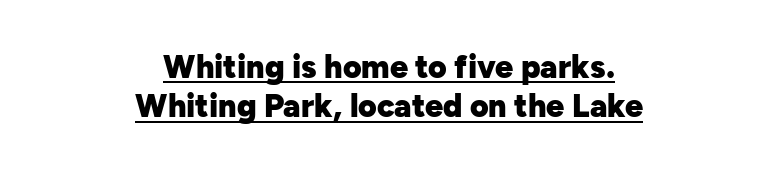
The image shows 32 px heavy sans-serif type, upright; set centered, line spacing 1.23x, normal letter spacing, underlined; low stroke contrast and a medium x-height.
